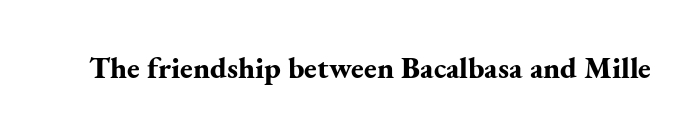
The baseline area is clear. Summary of weight: heavy, a full bold. Short note: letters normally spaced. The designer went with a serif here, giving each stem small feet. Does the lettering tilt? It doesn't — this is upright. The letters advance in unequal steps, a hallmark of proportional type.
